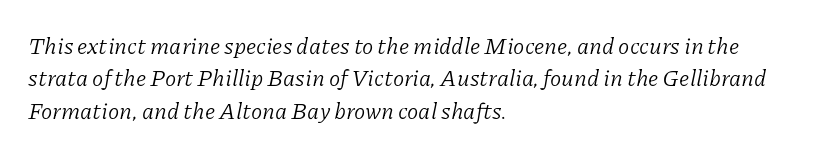
Layout note: lines flush left. Looking at the ascenders, they clearly lean. The rows are spaced the way most documents space them. Letters have the restrained weight of plain body copy at most.
